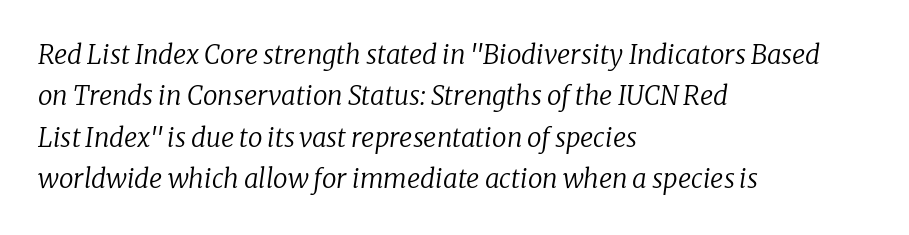
Q: Is the text bold? A: No.
Q: Is the text italic (slanted)? A: Yes, it leans right by about 8 degrees.
Q: Is the text underlined? A: No.
Q: How is the paragraph aligned? A: Left-aligned.
Q: Is the spacing between letters normal or unusually wide? A: Normal.
Q: Is the spacing between lines tight, normal or loose? A: Normal.
